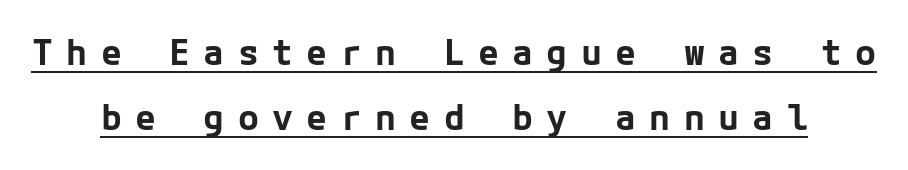
{"serif": "no", "italic": "no", "bold": "yes", "weight": "bold", "width": "normal", "stroke_contrast": "low", "x_height": "medium", "underline": "yes", "align": "center", "line_spacing_ratio": 1.86, "letter_spacing": "wide", "letter_spacing_em": 0.38, "glyph_px": 35}
